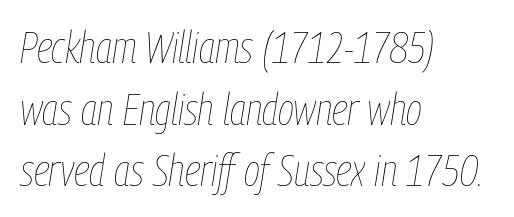
The image shows 44 px thin, condensed type, italic (leaning right); set left-aligned, normal line spacing (1.4x), normal letter spacing, not underlined; low stroke contrast and a medium x-height.
